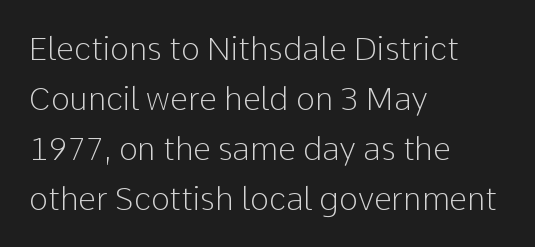
Q: Is the text bold? A: No.
Q: Is the text italic (slanted)? A: No, it is upright.
Q: Is the typeface a serif or a sans-serif typeface? A: Sans-serif.
Q: Is the text underlined? A: No.
Q: How is the paragraph aligned? A: Left-aligned.
Q: Is the spacing between letters normal or unusually wide? A: Normal.
Q: Is the spacing between lines tight, normal or loose? A: Normal.
Q: Width (condensed, normal, or wide)? A: Normal.
Q: Stroke contrast? A: Low.
Q: x-height? A: Medium.
Q: Monospaced? A: No.
